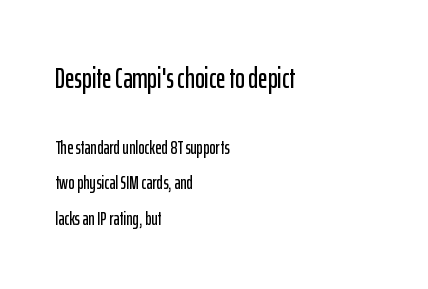
The font's upright variant was chosen for this text. Line beginnings align vertically; line endings do not. The more generous point size was reserved for the upper chunk. These lines keep a tight, regular rhythm from letter to letter. This rendering features lettering with no underline.
